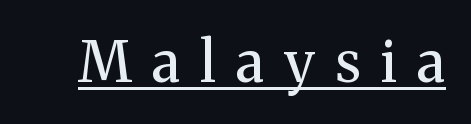
{"serif": "yes", "italic": "no", "bold": "no", "weight": "regular", "width": "normal", "stroke_contrast": "medium", "x_height": "medium", "monospaced": "no", "underline": "yes", "letter_spacing": "wide", "letter_spacing_em": 0.36, "glyph_px": 56}
